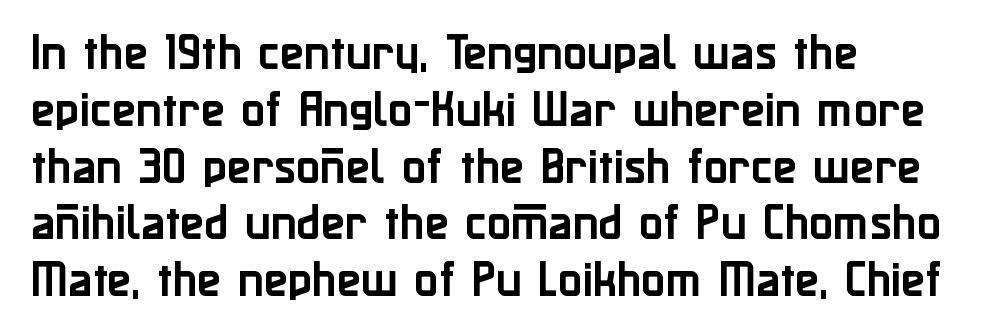
{"serif": "no", "italic": "no", "width": "normal", "stroke_contrast": "low", "x_height": "medium", "monospaced": "no", "underline": "no", "align": "left", "line_spacing": "normal", "line_spacing_ratio": 1.42, "letter_spacing": "normal", "letter_spacing_em": 0.0, "glyph_px": 40}
